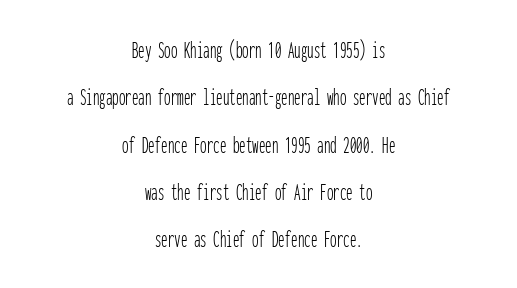
The image shows 26 px text type, upright; set centered, line spacing 1.82x, normal letter spacing, not underlined.
